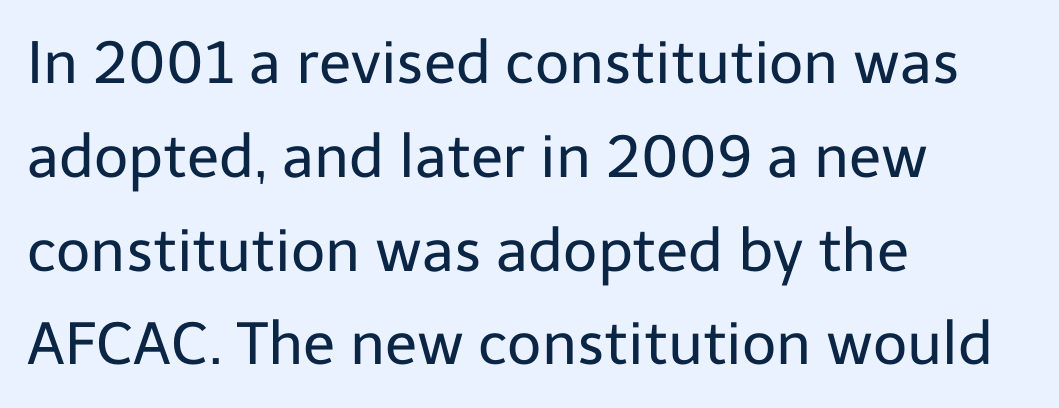
The image shows 59 px regular-weight sans-serif type, upright; set left-aligned, normal line spacing (1.59x), normal letter spacing, not underlined; low stroke contrast and a medium x-height.
